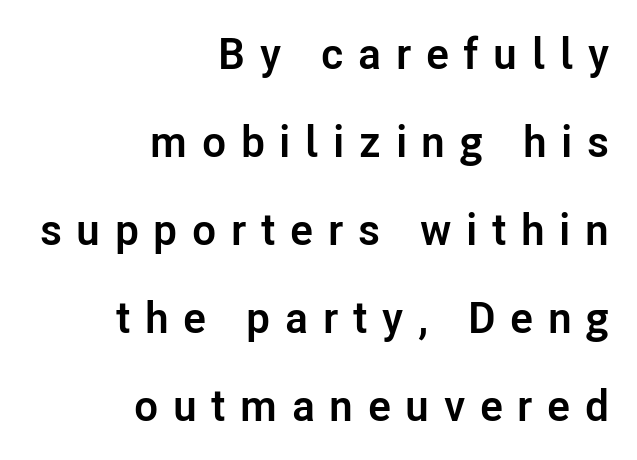
The image shows 44 px semibold sans-serif type, upright; set right-aligned, loose line spacing (2.0x), unusually wide letter spacing (+0.33 em), not underlined; low stroke contrast and a medium x-height.
